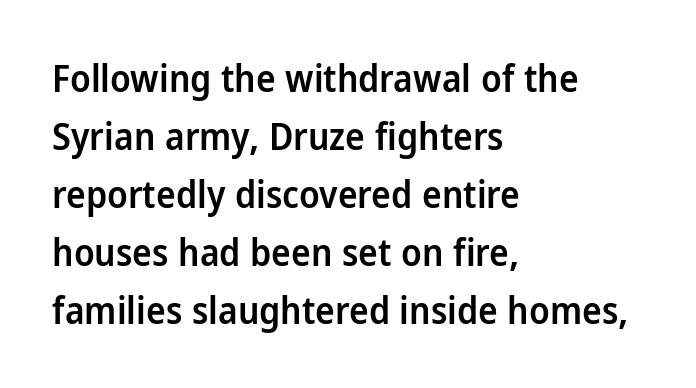
Does the lettering tilt? It doesn't — this is upright. Lines of text with bare space underneath. Weight check: semibold — heavier than regular, not quite bold. Horizontal bands of white between lines are of average thickness. The font family rendered here belongs to the sans-serif group.
